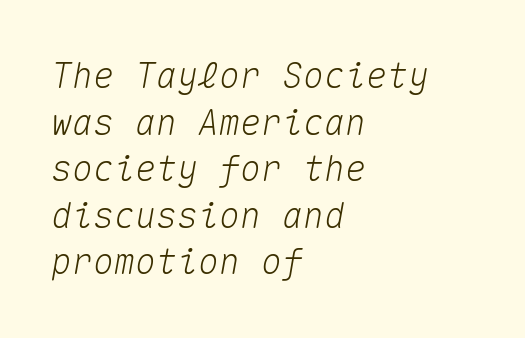
The face used here is monospaced, like something from a code editor. Reading down the block, your eye returns to a fixed left position each line. Leading matches the norm, producing a regular column. The area under the type is left untouched. Honestly, the letter spacing is just normal — you wouldn't notice it. The face used here has a pronounced slope to its letters.
